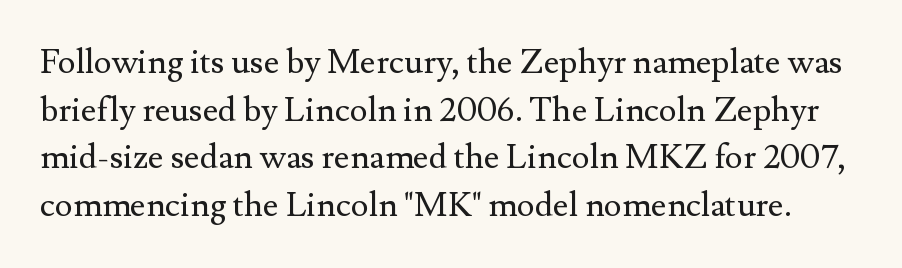
The image shows 34 px regular-weight serif type, upright; set normal line spacing (1.4x), normal letter spacing, not underlined; medium stroke contrast and a small x-height.
